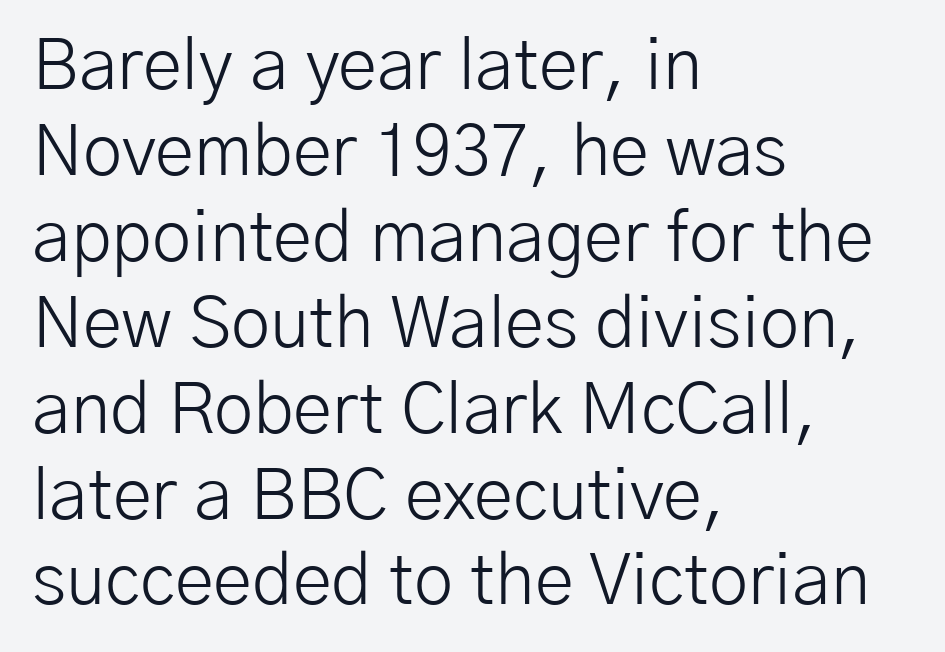
The passage shown is not underscored anywhere. Each line starts at the same left margin while the right side varies. The font sits on the lighter half of the weight spectrum, regular included. Grotesque or geometric, the face here clearly has no serifs. Ascenders rise straight up at ninety degrees.
